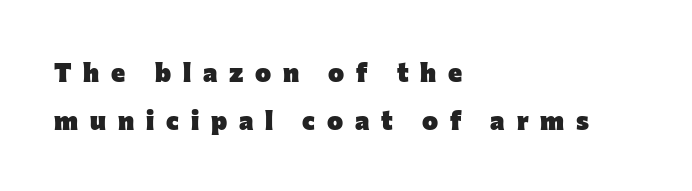
The image shows 27 px bold type, upright; set left-aligned, line spacing 1.79x, unusually wide letter spacing (+0.44 em), not underlined.
